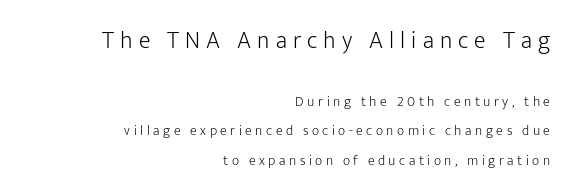
Q: Is the text bold? A: No.
Q: Is the text italic (slanted)? A: No, it is upright.
Q: Is the text underlined? A: No.
Q: How is the paragraph aligned? A: Right-aligned.
Q: Is the spacing between letters normal or unusually wide? A: Unusually wide.
Q: Is the spacing between lines tight, normal or loose? A: Loose.
Q: Which block of text is set in a larger size, the first (top) or the second (bottom)? A: The first (top) one.
